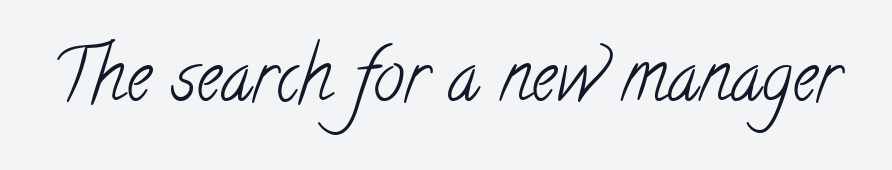
Spacing verdict: proportional, widths tailored to each character. No chunkiness to these letters — they're not bold. Characters follow at the spacing the type designer built in.
